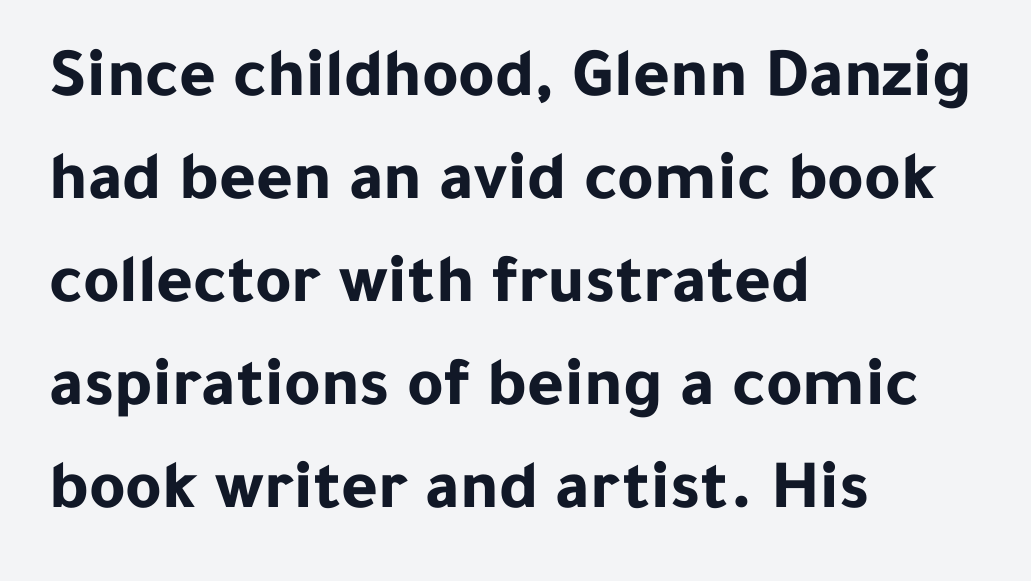
Q: Is the text bold? A: Yes.
Q: Is the text italic (slanted)? A: No, it is upright.
Q: Is the typeface a serif or a sans-serif typeface? A: Sans-serif.
Q: Is the text underlined? A: No.
Q: How is the paragraph aligned? A: Left-aligned.
Q: Is the spacing between letters normal or unusually wide? A: Normal.
Q: Is the spacing between lines tight, normal or loose? A: Normal.
Q: Width (condensed, normal, or wide)? A: Normal.
Q: Stroke contrast? A: Low.
Q: x-height? A: Medium.
Q: Monospaced? A: No.
